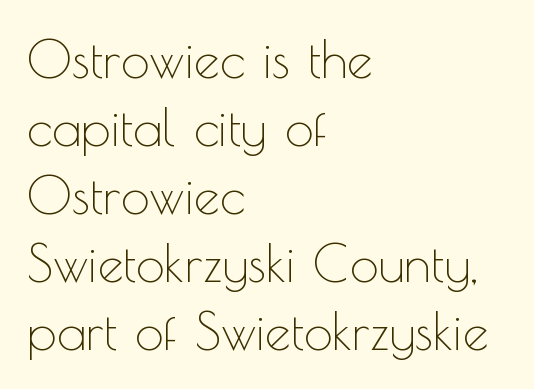
The image shows 52 px thin sans-serif type, upright; set left-aligned, normal line spacing (1.31x), normal letter spacing, not underlined; a small x-height.
